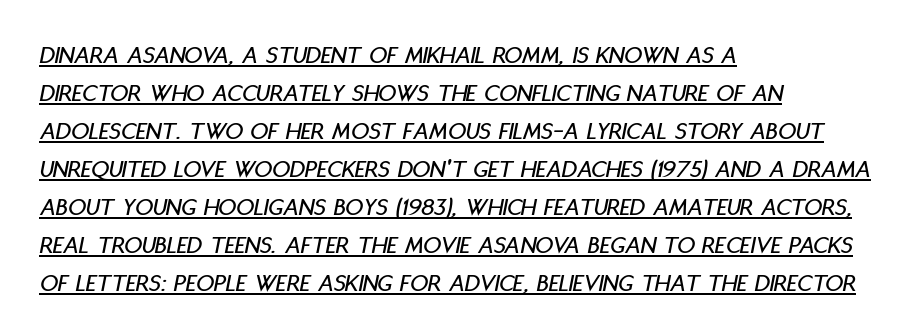
{"italic": "yes", "lean": "right", "slant_degrees": 11, "underline": "yes", "align": "left", "line_spacing": "normal", "line_spacing_ratio": 1.52, "letter_spacing": "normal", "letter_spacing_em": 0.0, "glyph_px": 25}
